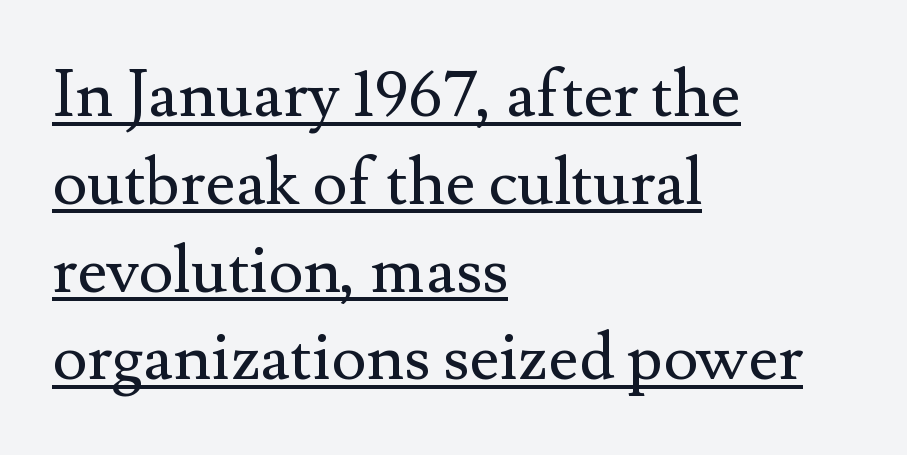
{"serif": "yes", "italic": "no", "bold": "no", "weight": "regular", "width": "normal", "stroke_contrast": "medium", "x_height": "small", "monospaced": "no", "underline": "yes", "align": "left", "line_spacing": "normal", "line_spacing_ratio": 1.33, "letter_spacing": "normal", "letter_spacing_em": 0.0, "glyph_px": 66}
